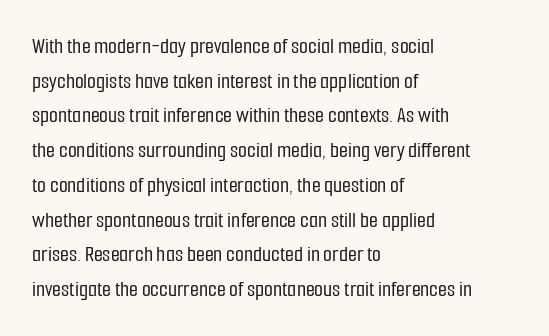
Q: Is the text italic (slanted)? A: No, it is upright.
Q: Is the text underlined? A: No.
Q: How is the paragraph aligned? A: Left-aligned.
Q: Is the spacing between letters normal or unusually wide? A: Normal.
Q: Is the spacing between lines tight, normal or loose? A: Normal.
